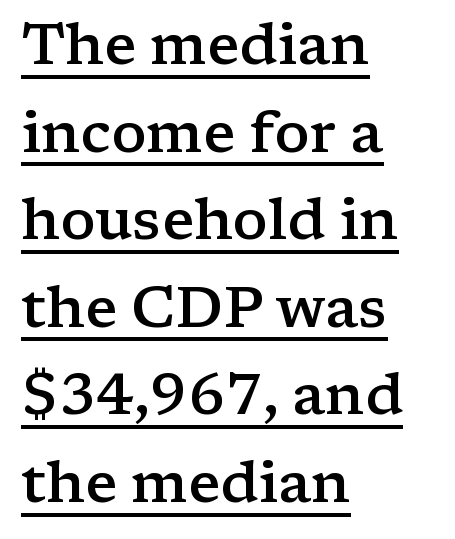
{"serif": "yes", "italic": "no", "bold": "semi", "weight": "semibold", "width": "wide", "stroke_contrast": "low", "x_height": "medium", "monospaced": "no", "underline": "yes", "align": "left", "line_spacing": "normal", "line_spacing_ratio": 1.51, "letter_spacing": "normal", "letter_spacing_em": 0.0, "glyph_px": 58}
